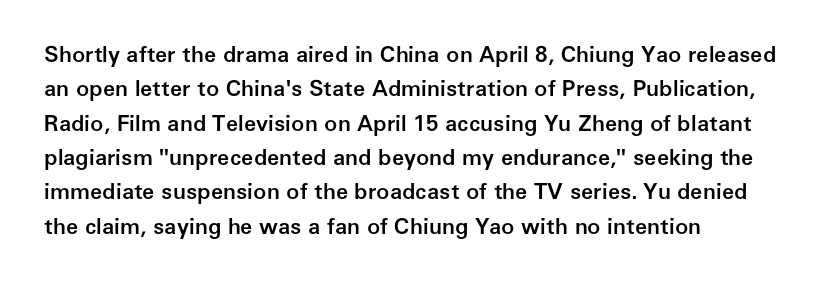
The lines in this sample share a left origin and differ only in where they stop. Firm but not heavy-handed strokes: this text is semibold. A typesetter would call this leading conventional body-copy spacing. Decoration check: the copy has no underline. There is no visible air inserted between adjacent glyphs. Ordinary non-slanted type is in use.
